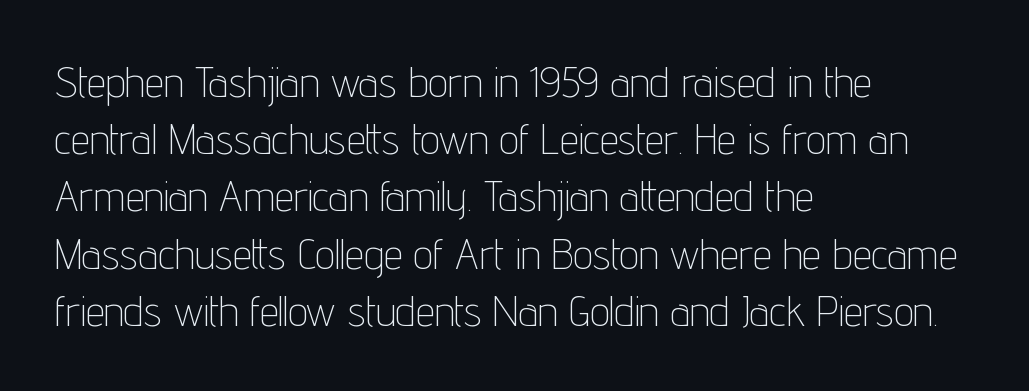
The image shows 43 px thin, condensed sans-serif type, upright; set left-aligned, normal line spacing (1.33x), normal letter spacing, not underlined; low stroke contrast and a medium x-height.
